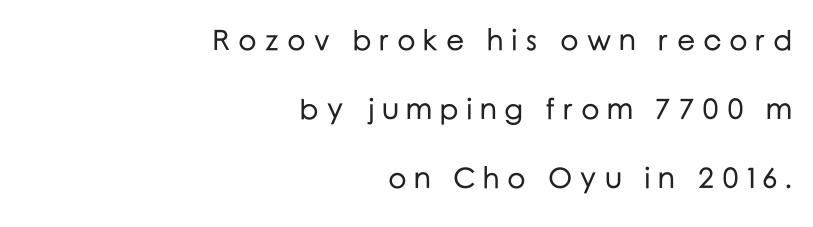
{"serif": "no", "italic": "no", "width": "normal", "stroke_contrast": "low", "x_height": "medium", "monospaced": "no", "underline": "no", "align": "right", "line_spacing": "loose", "line_spacing_ratio": 2.38, "letter_spacing": "wide", "letter_spacing_em": 0.25, "glyph_px": 29}
